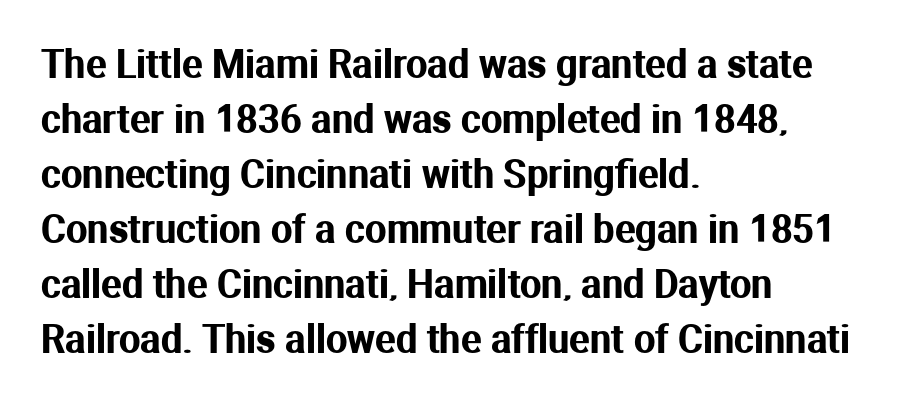
Evenly set lines give the paragraph a standard silhouette. Short and long lines alike share a common starting point at left. A sans-serif font was chosen for this passage. In terms of posture, this sample is upright. The horizontal fit of the characters is conventional and even.
